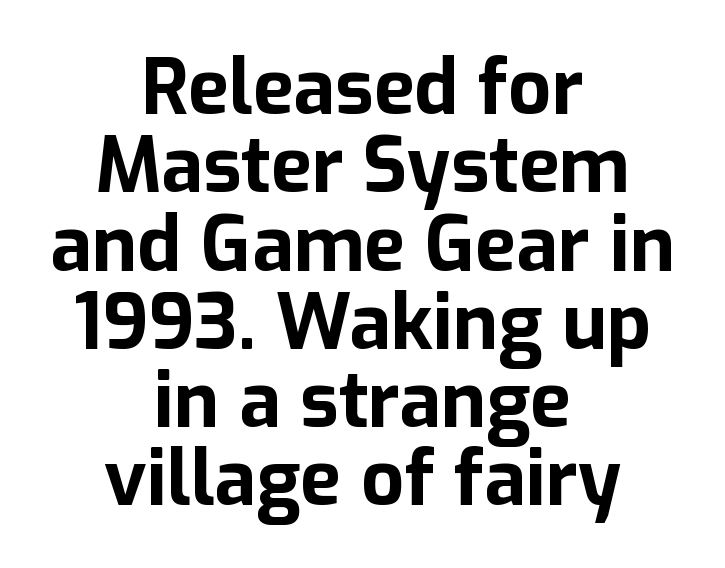
{"serif": "no", "italic": "no", "bold": "yes", "weight": "bold", "width": "normal", "stroke_contrast": "low", "x_height": "medium", "monospaced": "no", "underline": "no", "align": "center", "line_spacing": "tight", "line_spacing_ratio": 1.03, "letter_spacing": "normal", "letter_spacing_em": 0.0, "glyph_px": 76}
